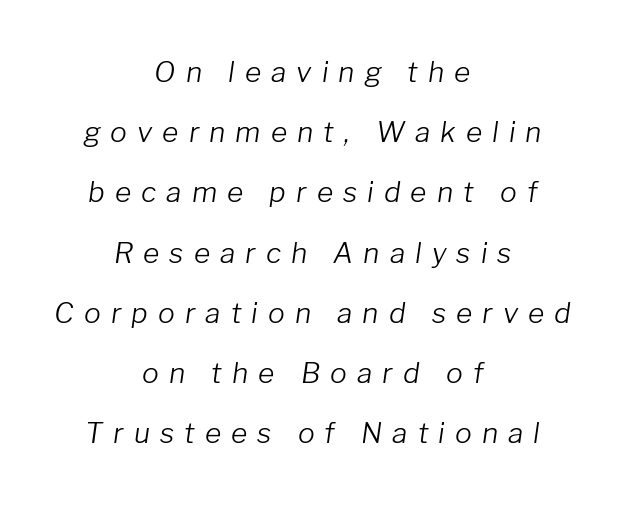
This is oblique type, the kind used for emphasis or titles. These lines are rendered in a variable-pitch font. Underlining? Definitely not there. Vertically, the passage feels expansive, rows floating well apart.
